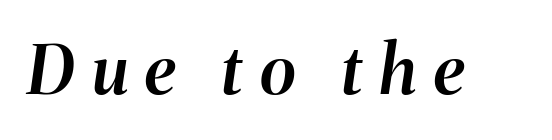
{"italic": "yes", "lean": "right", "slant_degrees": 8, "bold": "semi", "weight": "semibold", "width": "normal", "stroke_contrast": "medium", "x_height": "medium", "monospaced": "no", "underline": "no", "letter_spacing": "wide", "letter_spacing_em": 0.26, "glyph_px": 68}
